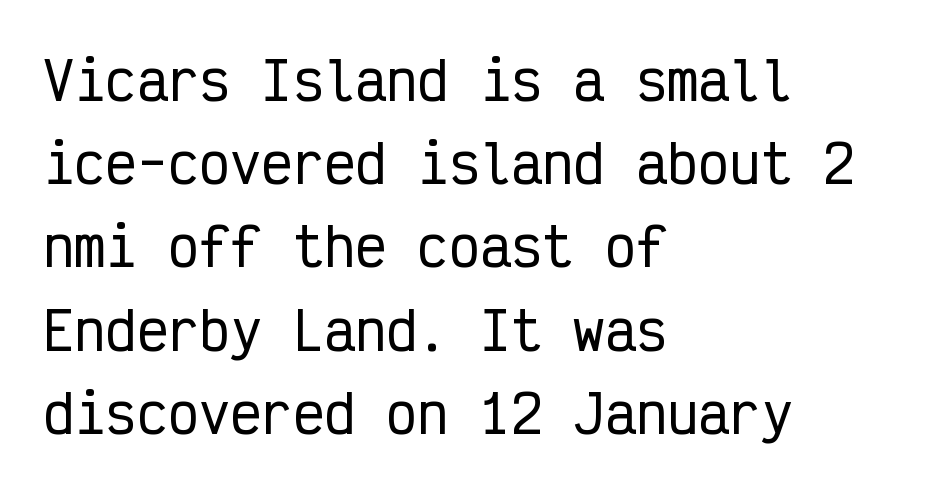
{"serif": "no", "italic": "no", "width": "condensed", "stroke_contrast": "low", "x_height": "medium", "monospaced": "yes", "underline": "no", "align": "left", "line_spacing": "normal", "line_spacing_ratio": 1.6, "letter_spacing": "normal", "letter_spacing_em": 0.0, "glyph_px": 52}
